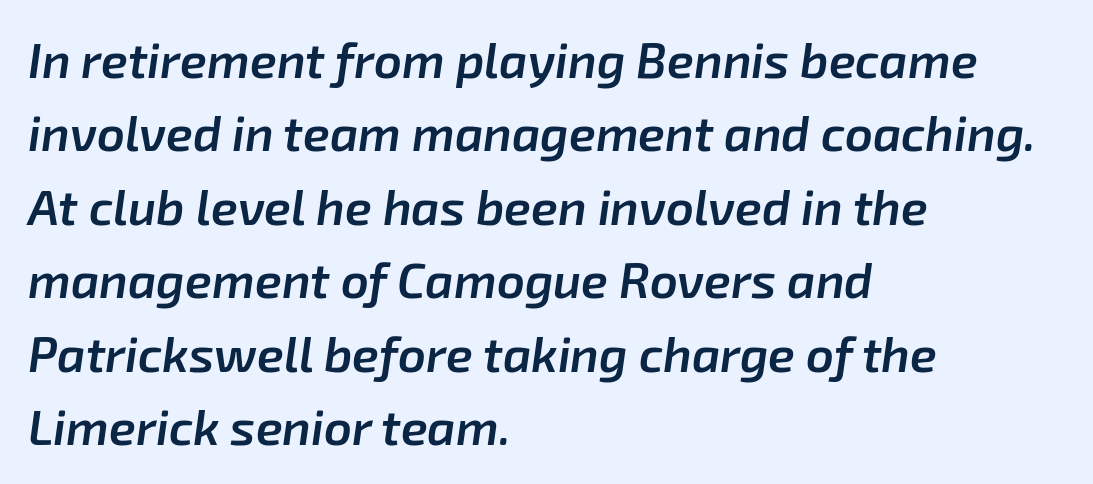
{"italic": "yes", "lean": "right", "slant_degrees": 8, "bold": "semi", "weight": "semibold", "width": "normal", "stroke_contrast": "low", "x_height": "medium", "monospaced": "no", "underline": "no", "align": "left", "line_spacing": "normal", "line_spacing_ratio": 1.5, "letter_spacing": "normal", "letter_spacing_em": 0.0, "glyph_px": 49}
